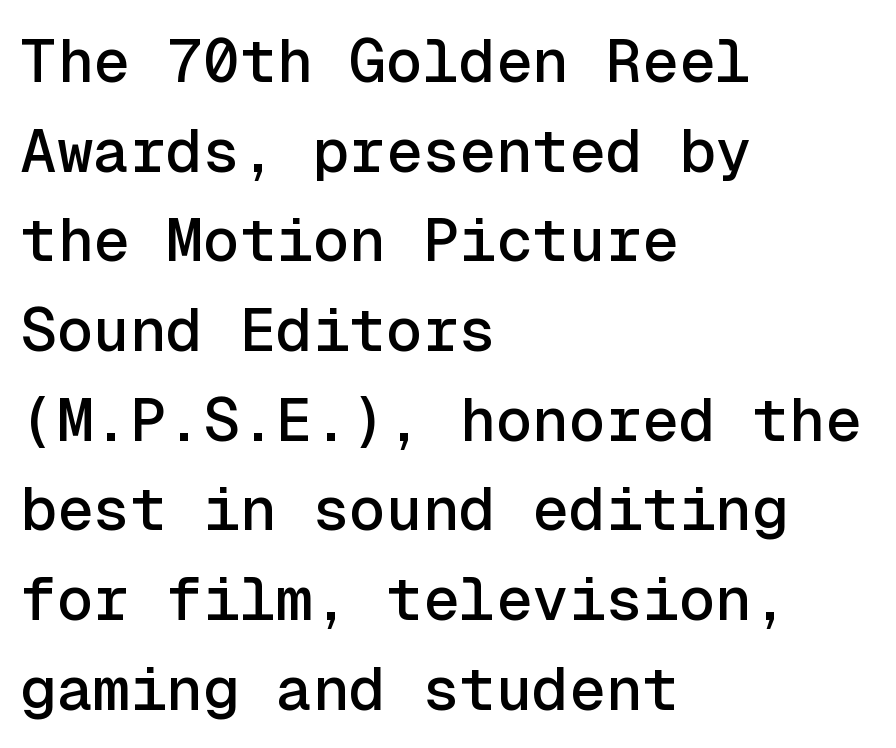
Observe the ordinary spacing: letters are neighbours, not strangers. The rag falls on the right side of this text block. The lettering holds an erect, upright posture throughout. Vertical spacing — default. This sample has the even, mechanical cadence of fixed-width lettering. Underline: absent.
